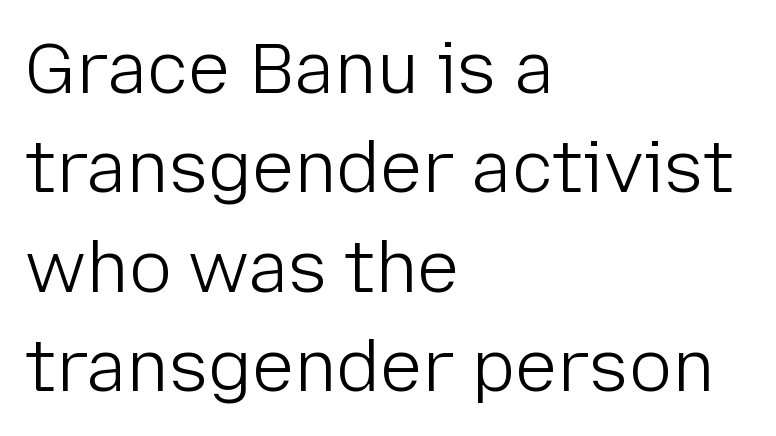
Q: Is the text bold? A: No.
Q: Is the text italic (slanted)? A: No, it is upright.
Q: Is the typeface a serif or a sans-serif typeface? A: Sans-serif.
Q: Is the text underlined? A: No.
Q: How is the paragraph aligned? A: Left-aligned.
Q: Is the spacing between letters normal or unusually wide? A: Normal.
Q: Is the spacing between lines tight, normal or loose? A: Normal.
Q: Width (condensed, normal, or wide)? A: Normal.
Q: Stroke contrast? A: Low.
Q: x-height? A: Medium.
Q: Monospaced? A: No.
